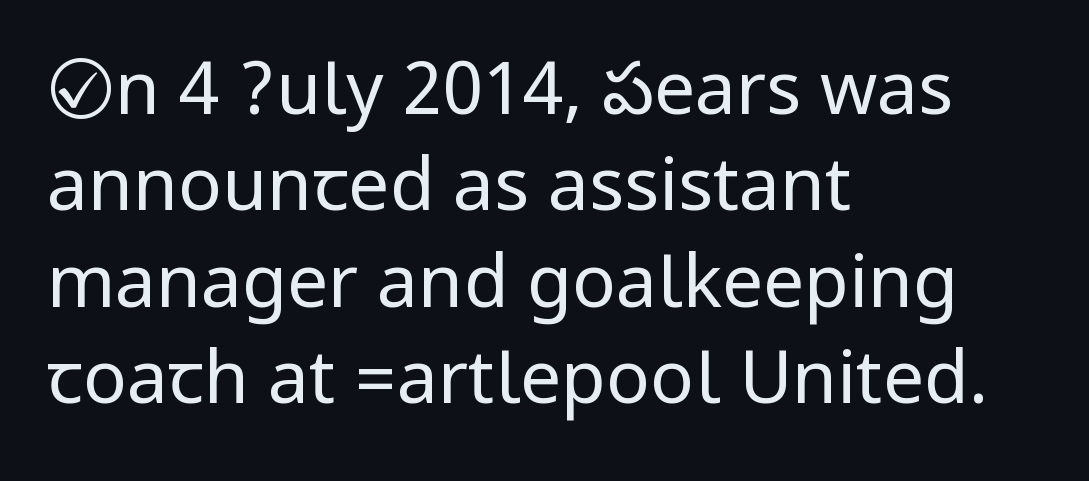
Is this a heavy cut? Hardly; it is regular or lighter. Each row of text sits above clean, open space. Here the glyphs are tracked normally, forming tight word shapes. Every stem runs plumb, perpendicular to the baseline.
